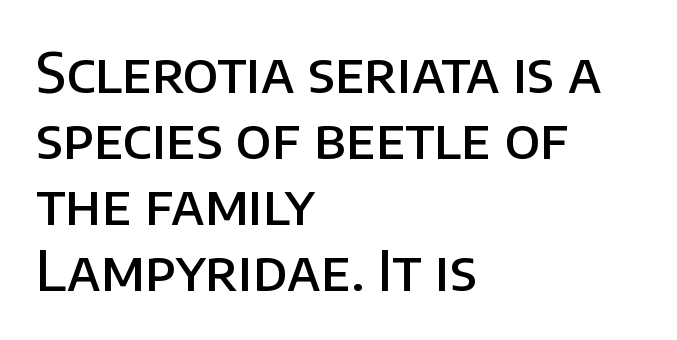
The image shows 55 px semibold sans-serif type, upright; set left-aligned, line spacing 1.2x, normal letter spacing, not underlined; low stroke contrast and a large x-height.
